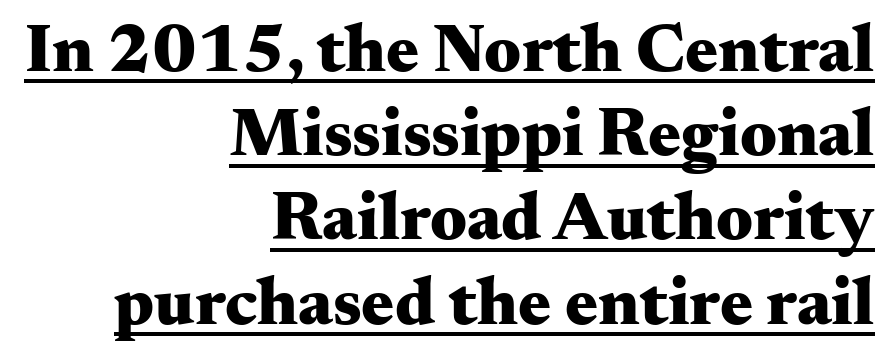
Each word holds together tightly as a unit, with standard inter-letter gaps. The passage shown is typed in a proportional face where columns would drift. On the weight axis this lands at bold, roughly 700. Ordinary non-slanted type is in use. The type family on display is of the serif kind.
